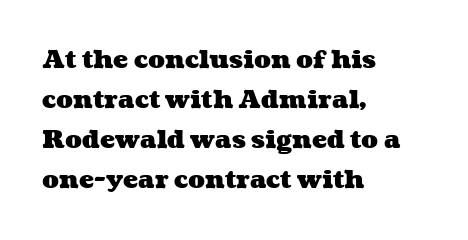
Q: Is the text bold? A: Yes.
Q: Is the text underlined? A: No.
Q: How is the paragraph aligned? A: Left-aligned.
Q: Is the spacing between letters normal or unusually wide? A: Normal.
Q: Is the spacing between lines tight, normal or loose? A: Normal.
